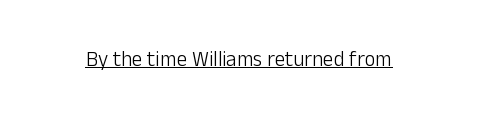
Italic: no, the glyphs are upright roman. You can see a thin bar hugging the bottom of the glyphs. Nothing heavy about these letters — not bold at all. Look at the tracking — it's just the regular setting, nothing added.
